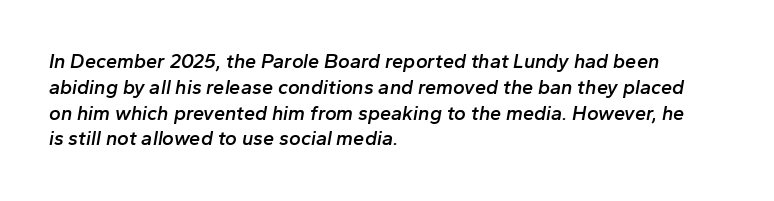
The image shows 20 px text type, italic (leaning right); set left-aligned, normal line spacing (1.29x), normal letter spacing, not underlined.
